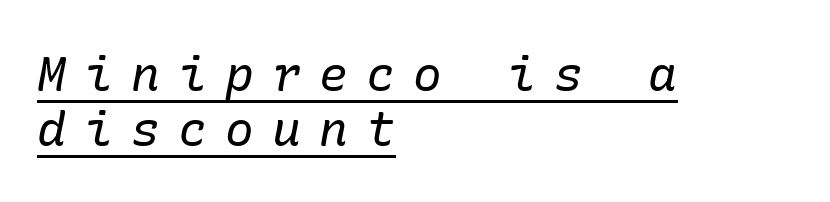
Students, observe: this is what under-led, compact text looks like. These lines have a slow, spaced-out rhythm from letter to letter. Which margin do the lines hug? The left one — the right edge is uneven. Rendered with sloped, italic letterforms.
